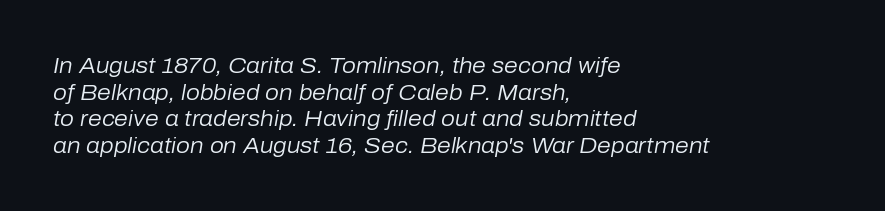
The image shows 22 px text type, italic (leaning right); set left-aligned, line spacing 1.21x, normal letter spacing, not underlined.
